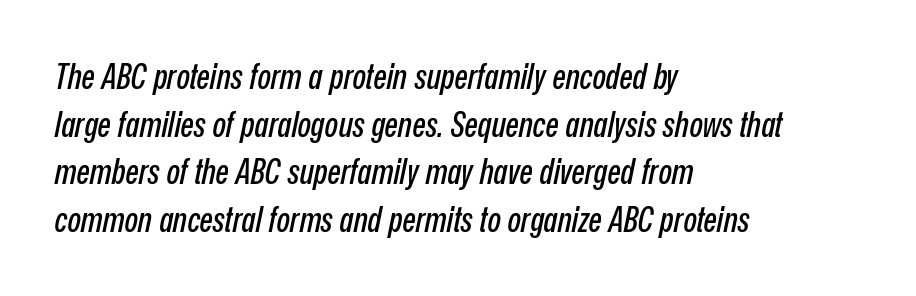
Q: Is the text italic (slanted)? A: Yes, it leans right by about 12 degrees.
Q: Is the text underlined? A: No.
Q: How is the paragraph aligned? A: Left-aligned.
Q: Is the spacing between letters normal or unusually wide? A: Normal.
Q: Is the spacing between lines tight, normal or loose? A: Normal.
Q: Width (condensed, normal, or wide)? A: Condensed.
Q: Stroke contrast? A: Low.
Q: x-height? A: Medium.
Q: Monospaced? A: No.
